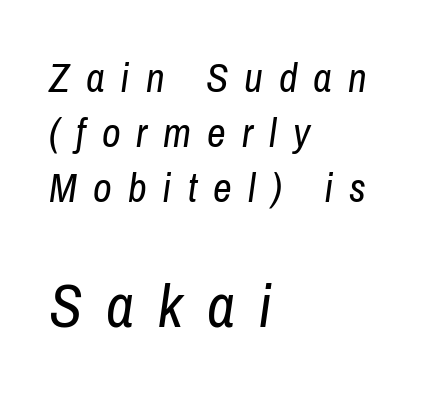
Think of a printed novel: that variable character pitch is what you see here. The weight would be labelled regular, book, light, or lighter still. The rag falls on the right side of this text block. Compared with ordinary roman type, these characters are visibly tilted. Compared with typical body copy, the letter spacing here is much looser. This rendering features lettering with no underline.
